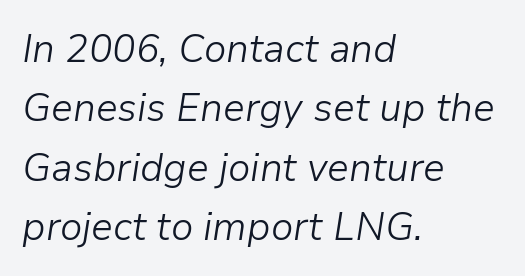
{"italic": "yes", "lean": "right", "slant_degrees": 9, "bold": "no", "weight": "light", "width": "normal", "stroke_contrast": "low", "x_height": "medium", "monospaced": "no", "underline": "no", "align": "left", "line_spacing": "normal", "line_spacing_ratio": 1.52, "letter_spacing": "normal", "letter_spacing_em": 0.0, "glyph_px": 39}
